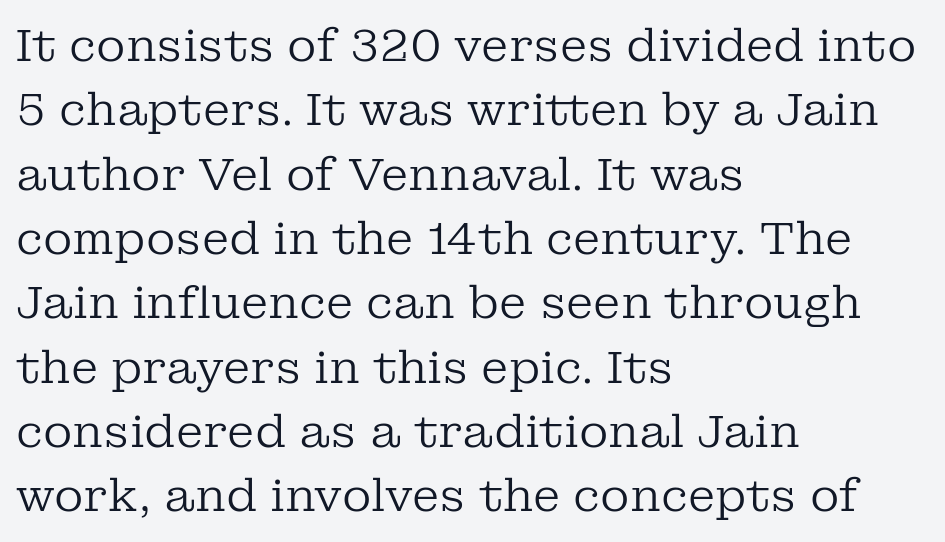
Q: Is the text bold? A: No.
Q: Is the text italic (slanted)? A: No, it is upright.
Q: Is the typeface a serif or a sans-serif typeface? A: Serif.
Q: Is the text underlined? A: No.
Q: How is the paragraph aligned? A: Left-aligned.
Q: Is the spacing between letters normal or unusually wide? A: Normal.
Q: Is the spacing between lines tight, normal or loose? A: Normal.
Q: Width (condensed, normal, or wide)? A: Normal.
Q: Stroke contrast? A: Low.
Q: x-height? A: Medium.
Q: Monospaced? A: No.
